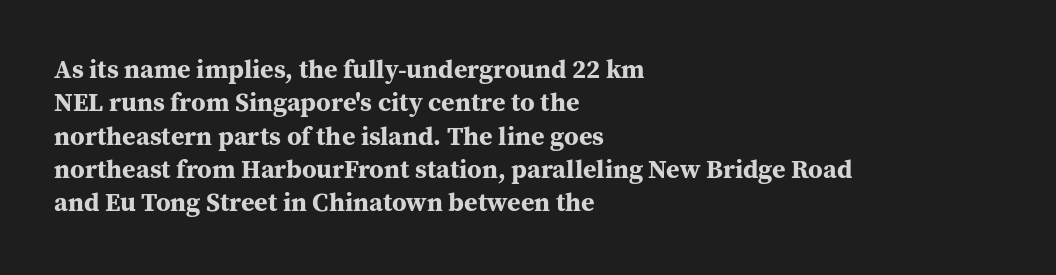
The image shows 26 px bold type, upright; set left-aligned, normal line spacing (1.28x), normal letter spacing, not underlined.
